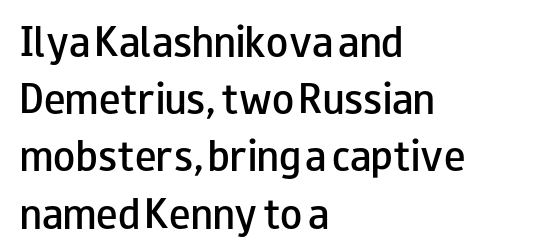
Q: Is the text bold? A: Semi-bold.
Q: Is the text italic (slanted)? A: No, it is upright.
Q: Is the typeface a serif or a sans-serif typeface? A: Sans-serif.
Q: Is the text underlined? A: No.
Q: How is the paragraph aligned? A: Left-aligned.
Q: Is the spacing between letters normal or unusually wide? A: Normal.
Q: Is the spacing between lines tight, normal or loose? A: Normal.
Q: Width (condensed, normal, or wide)? A: Wide.
Q: Stroke contrast? A: Low.
Q: x-height? A: Small.
Q: Monospaced? A: No.
